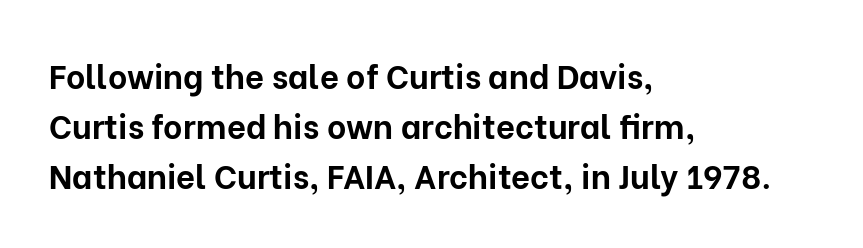
Any mark beneath the type? The region is blank. Posture: upright roman. Caption: standard tracking, unaltered. A typesetter would label this face a sans. Regular leading.
